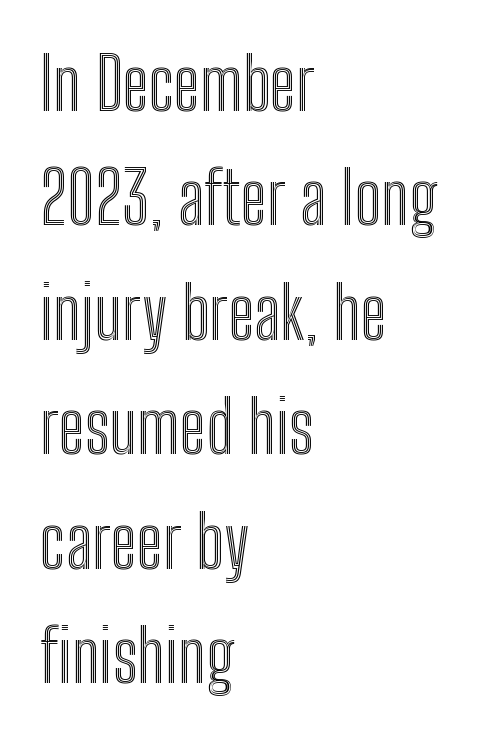
{"italic": "no", "width": "condensed", "x_height": "medium", "monospaced": "no", "underline": "no", "align": "left", "line_spacing": "normal", "line_spacing_ratio": 1.59, "letter_spacing": "normal", "letter_spacing_em": 0.0, "glyph_px": 72}
